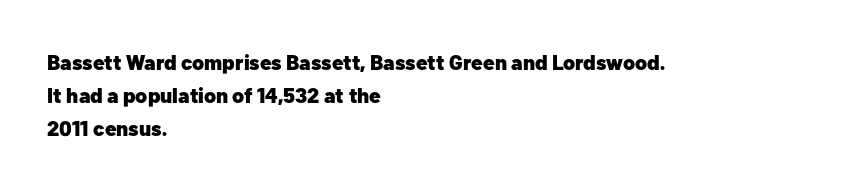
{"italic": "no", "bold": "yes", "underline": "no", "align": "left", "line_spacing": "normal", "line_spacing_ratio": 1.58, "letter_spacing": "normal", "letter_spacing_em": 0.0, "glyph_px": 21}
